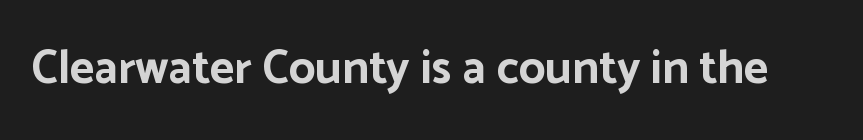
The letters advance in unequal steps, a hallmark of proportional type. The line texture is even and compact thanks to regular tracking. Look at the stroke-to-counter ratio: heavy, a bold. Classification — sans serif.
